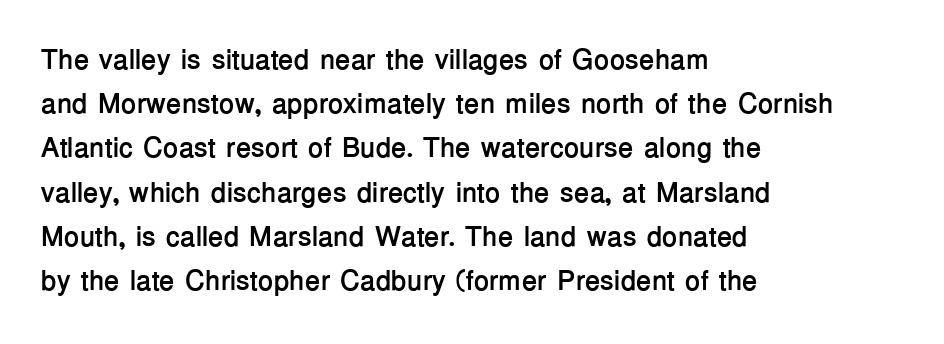
Ordinary non-slanted type is in use. Only glyphs here, with clear space below each row. As a designer I'd log this as weight 700, bold. This block has exactly the height ordinary leading produces.
